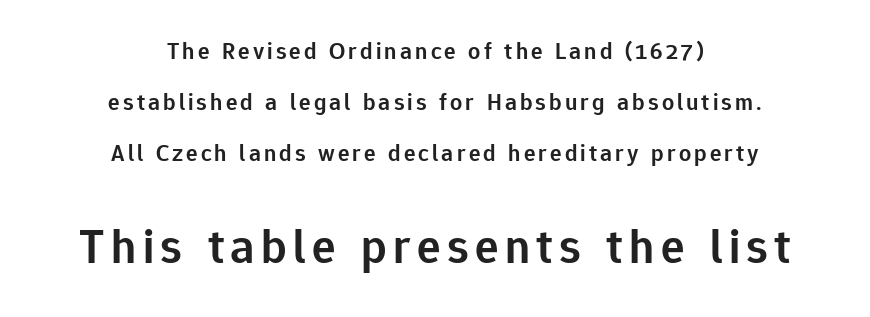
The image shows 49 px semibold sans-serif type, upright; set centered, loose line spacing (2.12x), not underlined; the second (bottom) block is 2.04x larger; low stroke contrast and a medium x-height.
